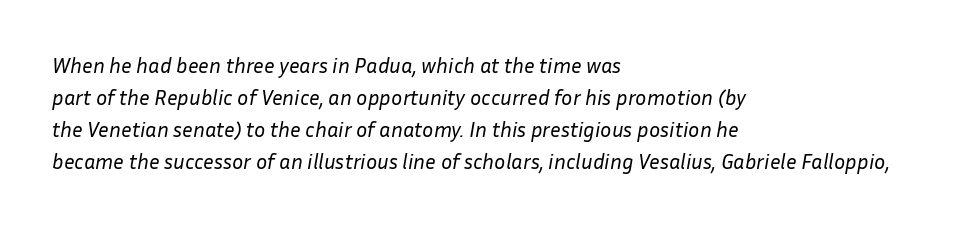
{"italic": "yes", "lean": "right", "slant_degrees": 10, "bold": "no", "underline": "no", "align": "left", "line_spacing": "normal", "line_spacing_ratio": 1.52, "letter_spacing": "normal", "letter_spacing_em": 0.0, "glyph_px": 21}
